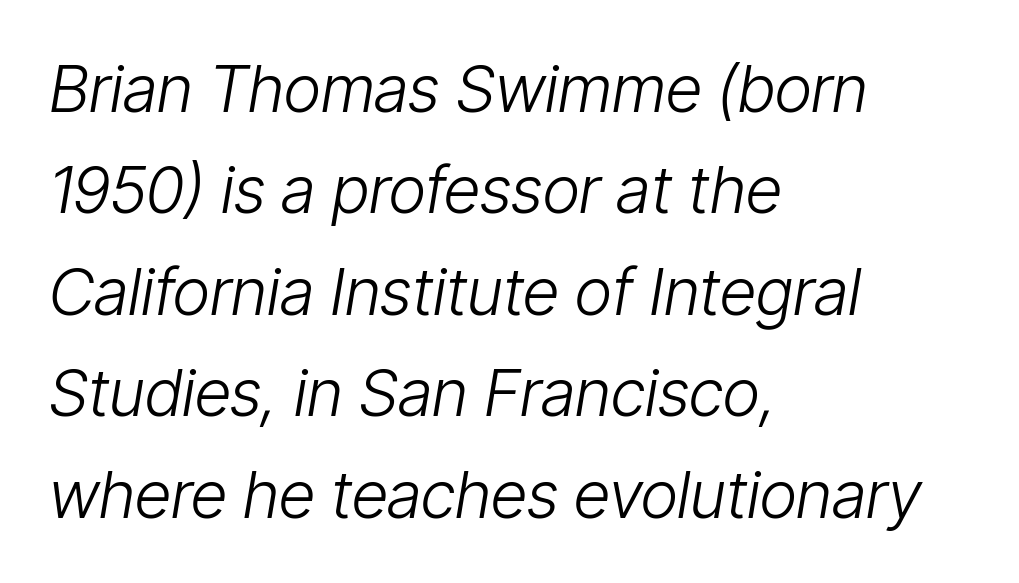
Q: Is the text bold? A: No.
Q: Is the text italic (slanted)? A: Yes, it leans right by about 9 degrees.
Q: Is the text underlined? A: No.
Q: How is the paragraph aligned? A: Left-aligned.
Q: Is the spacing between letters normal or unusually wide? A: Normal.
Q: Is the spacing between lines tight, normal or loose? A: Normal.
Q: Width (condensed, normal, or wide)? A: Condensed.
Q: Stroke contrast? A: Low.
Q: x-height? A: Medium.
Q: Monospaced? A: No.
